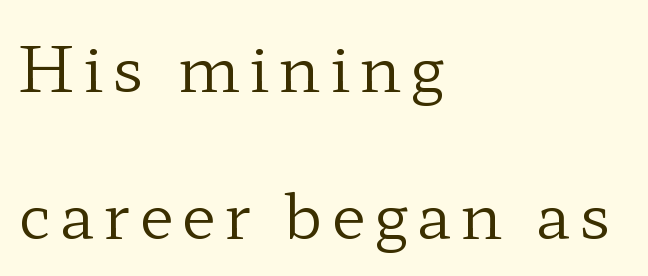
Q: Is the text bold? A: No.
Q: Is the text italic (slanted)? A: No, it is upright.
Q: Is the typeface a serif or a sans-serif typeface? A: Serif.
Q: Is the text underlined? A: No.
Q: How is the paragraph aligned? A: Left-aligned.
Q: Is the spacing between lines tight, normal or loose? A: Loose.
Q: Width (condensed, normal, or wide)? A: Wide.
Q: Stroke contrast? A: Low.
Q: x-height? A: Medium.
Q: Monospaced? A: No.
